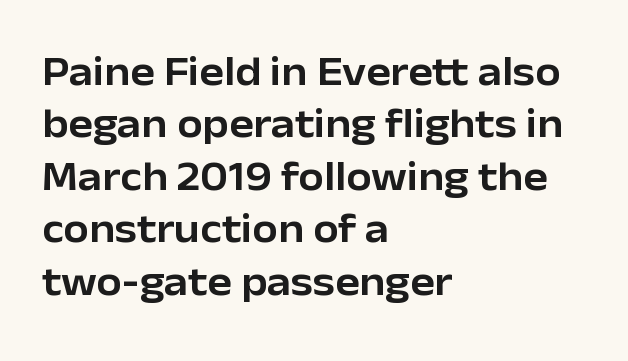
Q: Is the text italic (slanted)? A: No, it is upright.
Q: Is the typeface a serif or a sans-serif typeface? A: Sans-serif.
Q: Is the text underlined? A: No.
Q: How is the paragraph aligned? A: Left-aligned.
Q: Is the spacing between letters normal or unusually wide? A: Normal.
Q: Is the spacing between lines tight, normal or loose? A: Normal.
Q: Width (condensed, normal, or wide)? A: Normal.
Q: Stroke contrast? A: Low.
Q: x-height? A: Medium.
Q: Monospaced? A: No.
